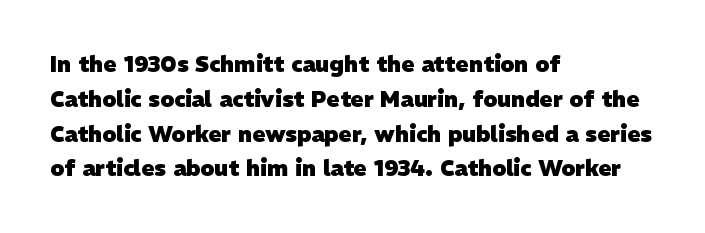
{"bold": "yes", "underline": "no", "align": "left", "line_spacing": "normal", "line_spacing_ratio": 1.58, "letter_spacing": "normal", "letter_spacing_em": 0.0, "glyph_px": 22}
